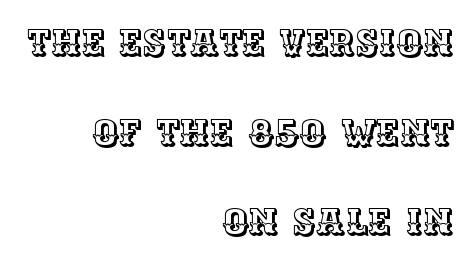
The image shows 36 px text type, upright; set right-aligned, loose line spacing (2.49x), normal letter spacing, not underlined; a large x-height.
